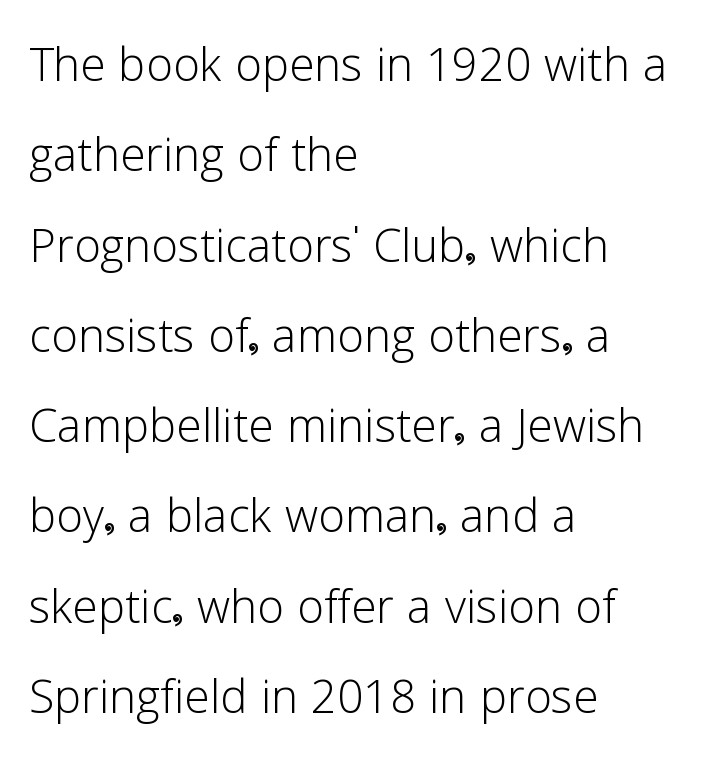
{"serif": "no", "italic": "no", "bold": "no", "weight": "light", "width": "normal", "stroke_contrast": "low", "x_height": "medium", "monospaced": "no", "underline": "no", "align": "left", "line_spacing": "normal", "line_spacing_ratio": 1.48, "letter_spacing": "normal", "letter_spacing_em": 0.0, "glyph_px": 61}
